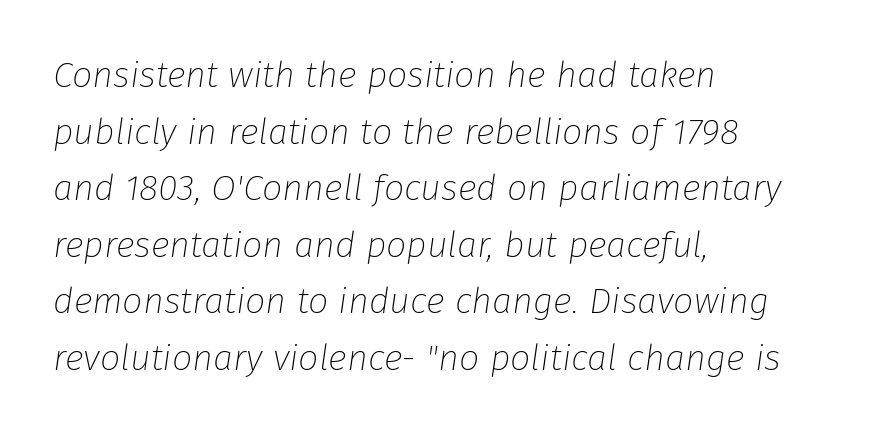
The image shows 36 px thin type, italic (leaning right); set left-aligned, normal line spacing (1.57x), normal letter spacing, not underlined; low stroke contrast and a medium x-height.
